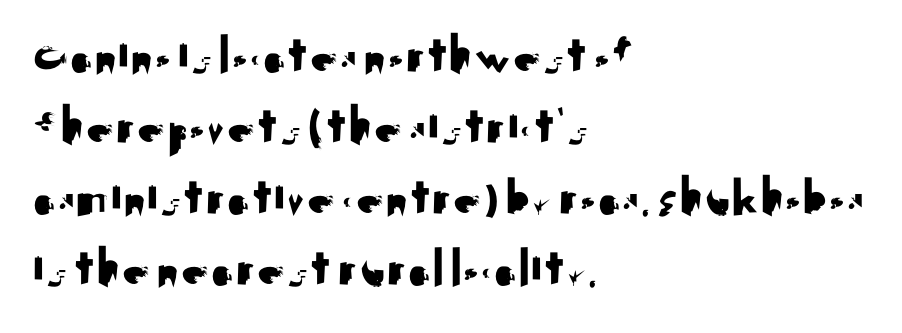
The image shows 55 px sans-serif type, upright; set left-aligned, normal line spacing (1.29x), normal letter spacing, not underlined; medium stroke contrast and a small x-height.
